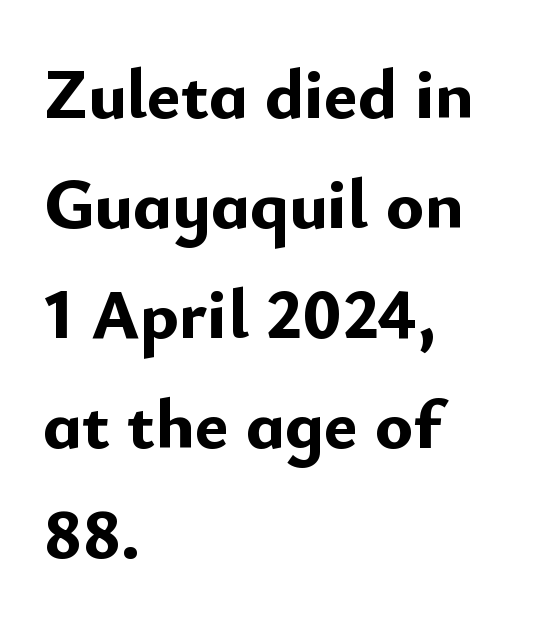
The image shows 71 px bold sans-serif type, upright; set left-aligned, normal line spacing (1.55x), normal letter spacing, not underlined; low stroke contrast and a small x-height.
